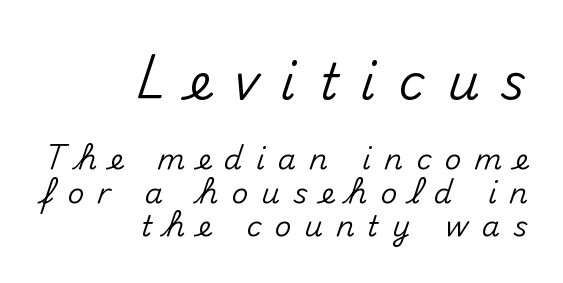
{"serif": "no", "width": "normal", "stroke_contrast": "medium", "x_height": "small", "monospaced": "no", "underline": "no", "align": "right", "line_spacing": "tight", "line_spacing_ratio": 1.15, "letter_spacing": "wide", "letter_spacing_em": 0.45, "larger_block": "first", "size_ratio": 1.72, "glyph_px": 50}
